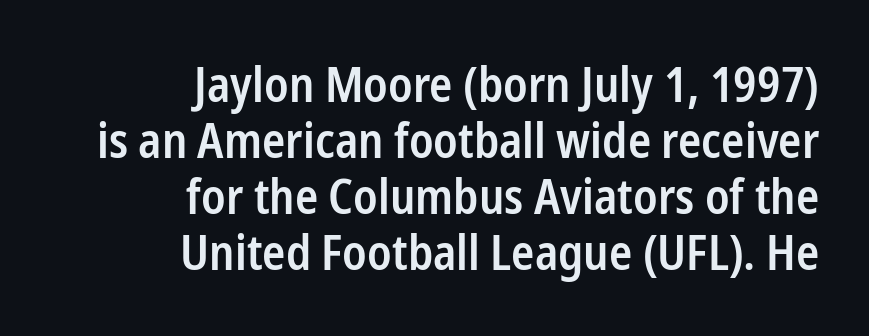
Q: Is the text bold? A: Semi-bold.
Q: Is the text italic (slanted)? A: No, it is upright.
Q: Is the typeface a serif or a sans-serif typeface? A: Sans-serif.
Q: Is the text underlined? A: No.
Q: How is the paragraph aligned? A: Right-aligned.
Q: Is the spacing between letters normal or unusually wide? A: Normal.
Q: Width (condensed, normal, or wide)? A: Condensed.
Q: Stroke contrast? A: Low.
Q: x-height? A: Medium.
Q: Monospaced? A: No.
